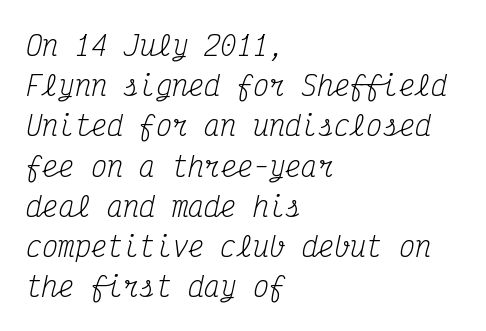
Beneath every word, the page is bare. Each line starts at the same left margin while the right side varies. Think standard paragraph weight, or any step lighter than that. The line-height multiplier appears to be the usual default. Nobody touched the tracking dial on this one.
